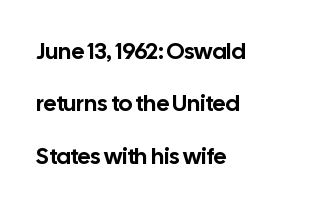
This rendering uses left alignment, leaving the right contour irregular. Letter spacing: default. Descender tails drop into unmarked territory. The leading is generous, giving the passage an open texture.
